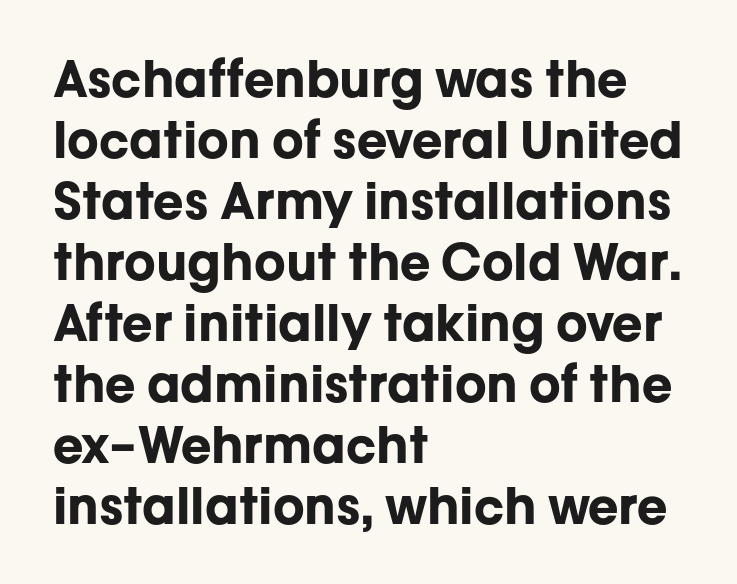
The image shows 50 px bold sans-serif type, upright; set left-aligned, line spacing 1.22x, normal letter spacing, not underlined; low stroke contrast and a medium x-height.
